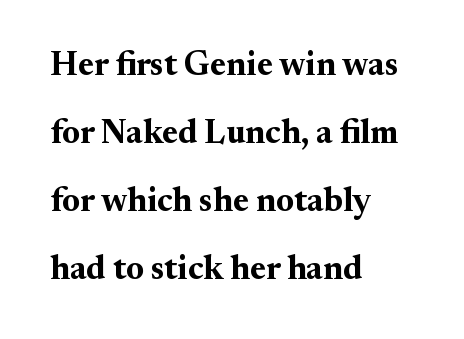
{"serif": "yes", "italic": "no", "bold": "yes", "weight": "bold", "width": "normal", "stroke_contrast": "medium", "x_height": "small", "monospaced": "no", "underline": "no", "align": "left", "line_spacing": "loose", "line_spacing_ratio": 2.0, "letter_spacing": "normal", "letter_spacing_em": 0.0, "glyph_px": 34}
